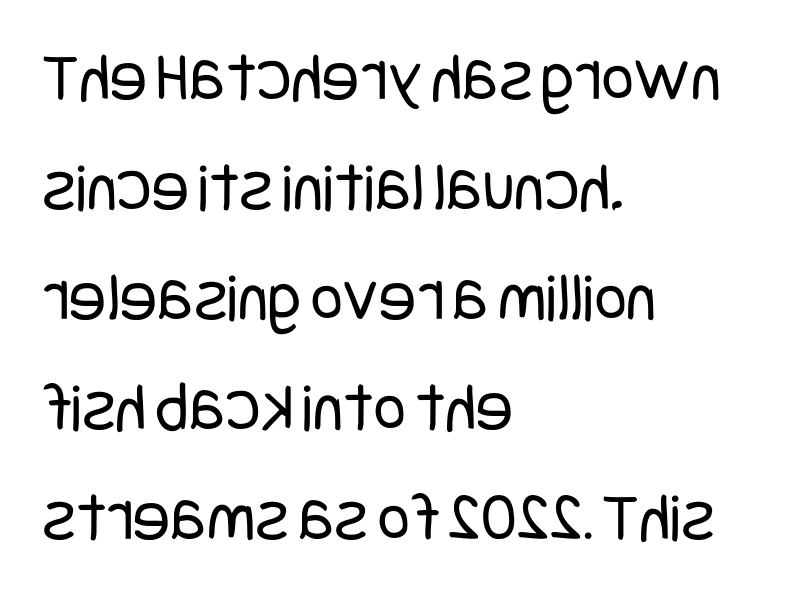
The words here are not underlined. The font sits on the lighter half of the weight spectrum, regular included. Type style note: lacks serifs. These lines sit exactly where default settings would place them. Style check: upright.
